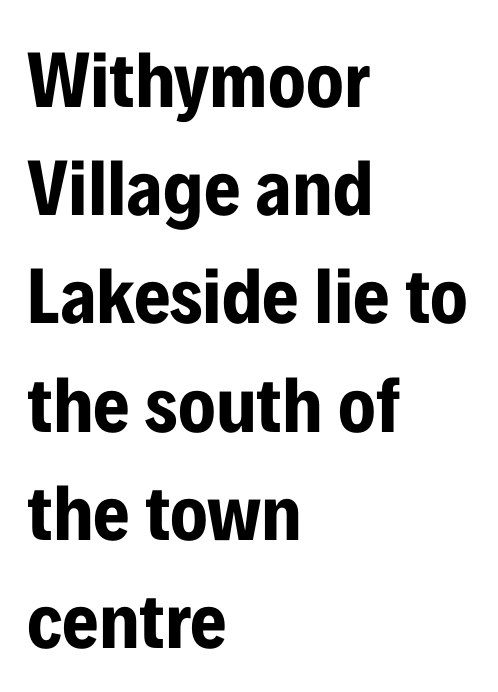
{"serif": "no", "italic": "no", "bold": "yes", "weight": "bold", "width": "condensed", "stroke_contrast": "low", "x_height": "medium", "monospaced": "no", "underline": "no", "align": "left", "line_spacing": "normal", "line_spacing_ratio": 1.37, "letter_spacing": "normal", "letter_spacing_em": 0.0, "glyph_px": 79}
